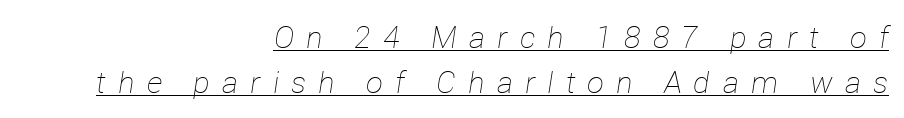
The image shows 30 px thin type, italic (leaning right); set right-aligned, normal line spacing (1.5x), unusually wide letter spacing (+0.41 em), underlined; low stroke contrast and a medium x-height.
